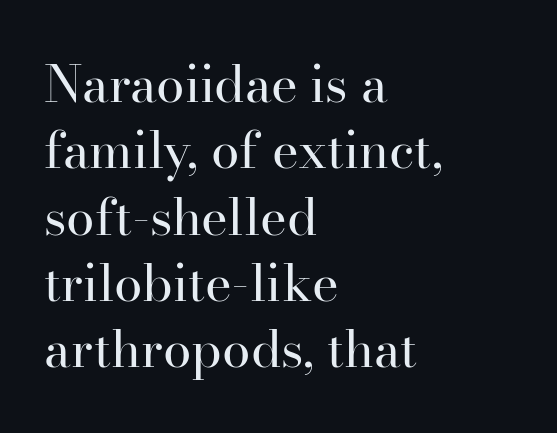
{"serif": "yes", "italic": "no", "bold": "no", "weight": "regular", "width": "normal", "stroke_contrast": "high", "x_height": "small", "monospaced": "no", "underline": "no", "align": "left", "line_spacing": "normal", "line_spacing_ratio": 1.3, "letter_spacing": "normal", "letter_spacing_em": 0.0, "glyph_px": 51}
